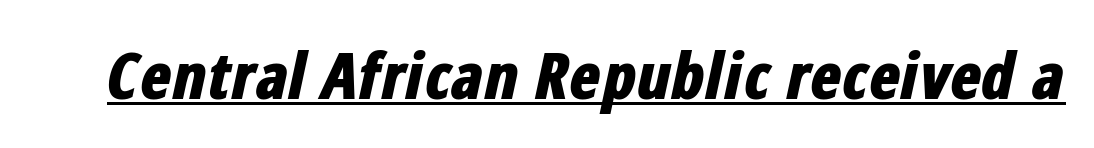
Q: Is the text bold? A: Yes.
Q: Is the text italic (slanted)? A: Yes, it leans right by about 12 degrees.
Q: Is the text underlined? A: Yes.
Q: Is the spacing between letters normal or unusually wide? A: Normal.
Q: Width (condensed, normal, or wide)? A: Condensed.
Q: Stroke contrast? A: Low.
Q: x-height? A: Medium.
Q: Monospaced? A: No.
